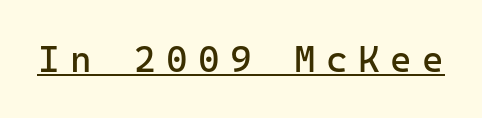
Q: Is the text bold? A: No.
Q: Is the text italic (slanted)? A: No, it is upright.
Q: Is the typeface a serif or a sans-serif typeface? A: Sans-serif.
Q: Is the text underlined? A: Yes.
Q: Is the spacing between letters normal or unusually wide? A: Unusually wide.
Q: Width (condensed, normal, or wide)? A: Normal.
Q: Stroke contrast? A: Low.
Q: x-height? A: Medium.
Q: Monospaced? A: Yes.
